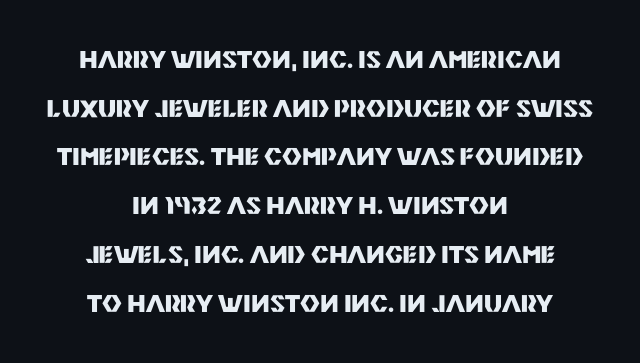
Q: Is the text bold? A: Yes.
Q: Is the text italic (slanted)? A: No, it is upright.
Q: Is the text underlined? A: No.
Q: How is the paragraph aligned? A: Centered.
Q: Is the spacing between letters normal or unusually wide? A: Normal.
Q: Is the spacing between lines tight, normal or loose? A: Loose.
